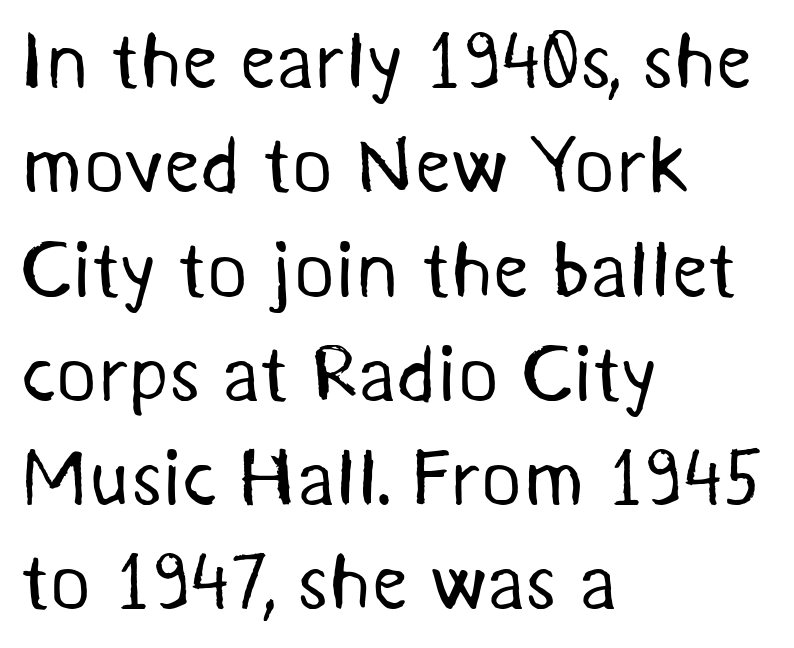
Q: Is the text bold? A: No.
Q: Is the typeface a serif or a sans-serif typeface? A: Sans-serif.
Q: Is the text underlined? A: No.
Q: How is the paragraph aligned? A: Left-aligned.
Q: Is the spacing between letters normal or unusually wide? A: Normal.
Q: Is the spacing between lines tight, normal or loose? A: Normal.
Q: Width (condensed, normal, or wide)? A: Normal.
Q: Stroke contrast? A: Medium.
Q: x-height? A: Medium.
Q: Monospaced? A: No.
